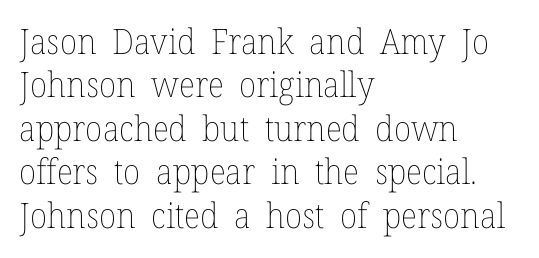
The image shows 35 px thin type, upright; set left-aligned, line spacing 1.24x, normal letter spacing, not underlined; low stroke contrast and a medium x-height.
